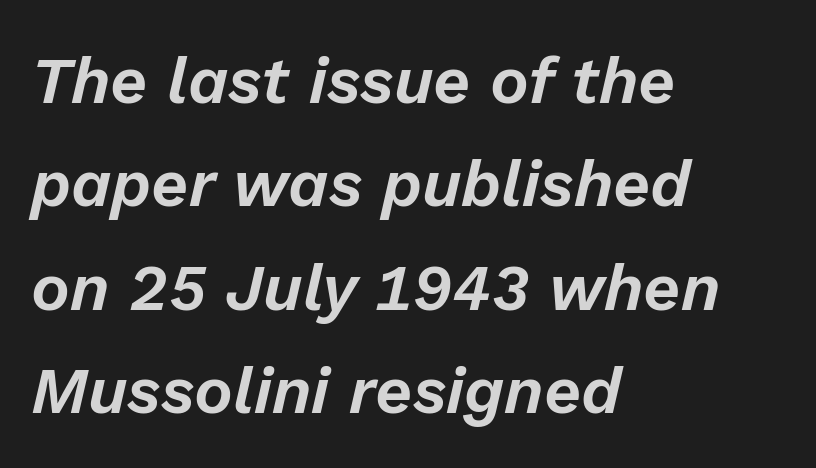
Look at the tracking — it's just the regular setting, nothing added. This sample has the flowing, uneven cadence of proportional lettering. Just letters on the line, the space beneath them empty. One glance says typical: line gaps are just what's usual. If you drew a ruler down the left edge, every line would touch it. Posture: slanted.
